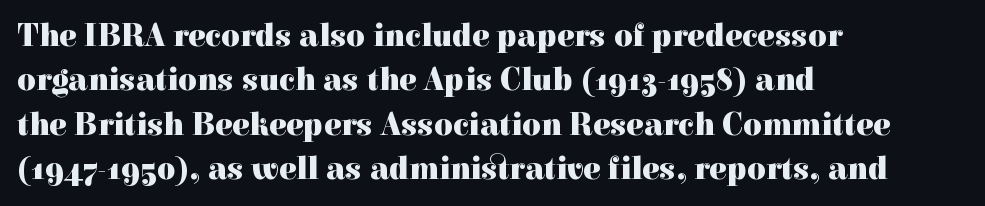
Horizontal bands of white between lines are of average thickness. Type without underlining. This sample is left-justified, so line endings fall wherever the words run out. These lines are rendered in a variable-pitch font.
